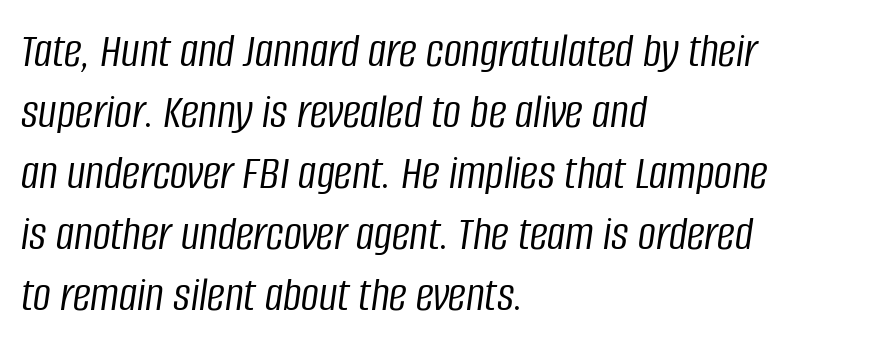
{"italic": "yes", "lean": "right", "slant_degrees": 8, "bold": "no", "weight": "light", "width": "condensed", "stroke_contrast": "low", "x_height": "large", "monospaced": "no", "underline": "no", "align": "left", "line_spacing_ratio": 1.22, "letter_spacing": "normal", "letter_spacing_em": 0.0, "glyph_px": 50}
